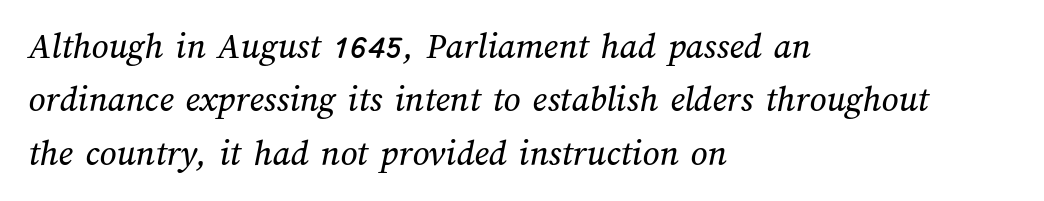
Q: Is the text underlined? A: No.
Q: How is the paragraph aligned? A: Left-aligned.
Q: Is the spacing between letters normal or unusually wide? A: Normal.
Q: Is the spacing between lines tight, normal or loose? A: Normal.
Q: Width (condensed, normal, or wide)? A: Normal.
Q: Stroke contrast? A: Medium.
Q: x-height? A: Medium.
Q: Monospaced? A: No.
